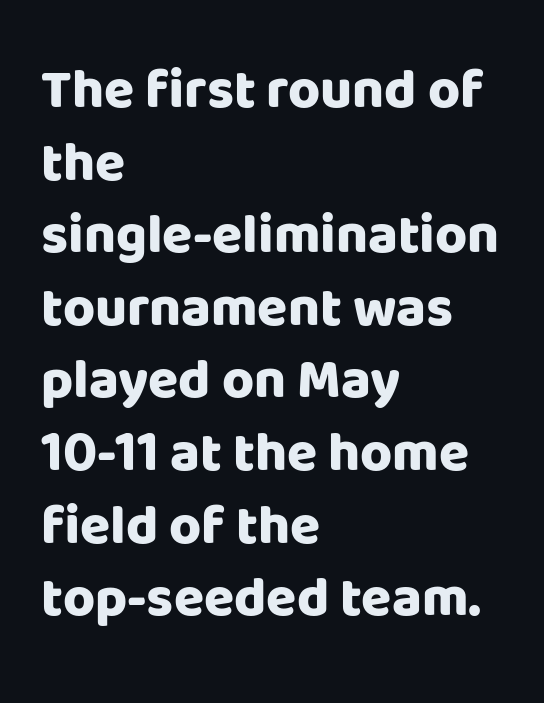
{"serif": "no", "italic": "no", "bold": "yes", "weight": "heavy", "width": "normal", "stroke_contrast": "low", "x_height": "large", "monospaced": "no", "underline": "no", "align": "left", "line_spacing": "normal", "line_spacing_ratio": 1.32, "letter_spacing": "normal", "letter_spacing_em": 0.0, "glyph_px": 55}
